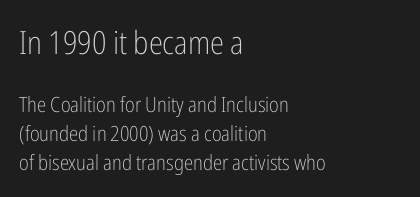
{"serif": "no", "italic": "no", "bold": "no", "weight": "light", "width": "condensed", "stroke_contrast": "low", "x_height": "medium", "monospaced": "no", "underline": "no", "align": "left", "line_spacing": "normal", "line_spacing_ratio": 1.39, "letter_spacing": "normal", "letter_spacing_em": 0.0, "larger_block": "first", "size_ratio": 1.52, "glyph_px": 32}
